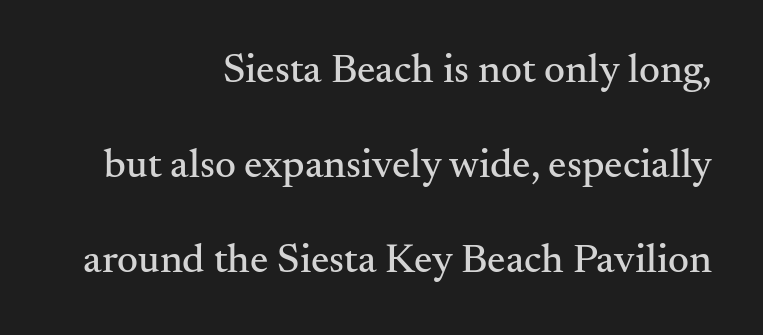
The axis of the letterforms is exactly vertical. Each letter keeps its own natural width here, so spacing adapts to shape. No extra tracking has been applied to these lines. These lines are set flush right with a ragged left edge.
